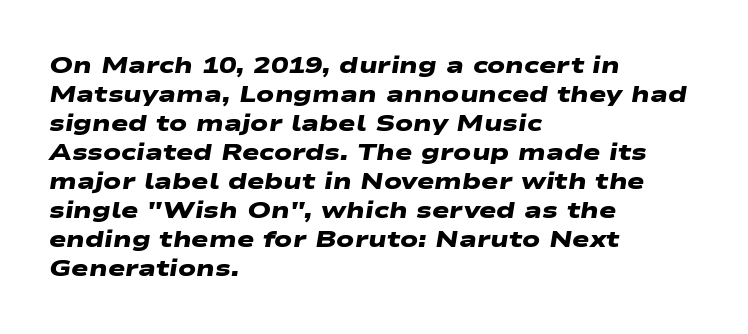
Descenders hang freely into open space. This block has exactly the height ordinary leading produces. Students, note that the glyphs here touch the page at normal intervals. I'd describe the lettering as bold — thick and assertive.
